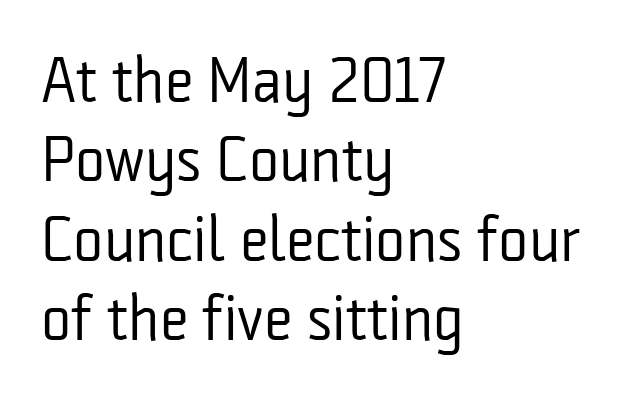
Q: Is the text bold? A: No.
Q: Is the text italic (slanted)? A: No, it is upright.
Q: Is the typeface a serif or a sans-serif typeface? A: Sans-serif.
Q: Is the text underlined? A: No.
Q: How is the paragraph aligned? A: Left-aligned.
Q: Is the spacing between letters normal or unusually wide? A: Normal.
Q: Width (condensed, normal, or wide)? A: Condensed.
Q: Stroke contrast? A: Low.
Q: x-height? A: Medium.
Q: Monospaced? A: No.
